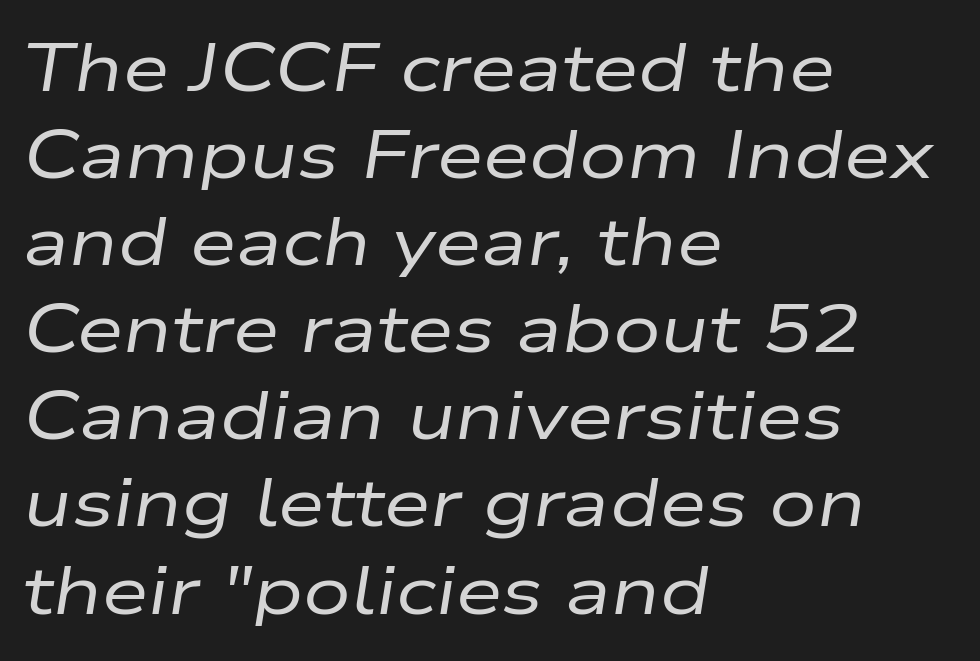
All the whitespace from short lines collects on the right. This sample uses plain, unmodified letter spacing. A clean baseline with only descenders dipping below it. Compared with typical paragraphs, the rows here are spaced about the same.
